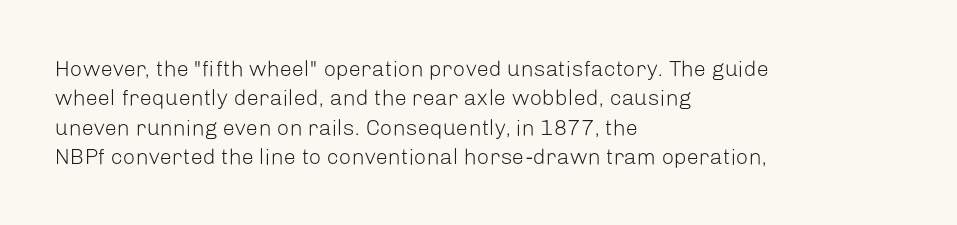
Q: Is the text bold? A: No.
Q: Is the text italic (slanted)? A: No, it is upright.
Q: Is the text underlined? A: No.
Q: How is the paragraph aligned? A: Left-aligned.
Q: Is the spacing between letters normal or unusually wide? A: Normal.
Q: Is the spacing between lines tight, normal or loose? A: Normal.
